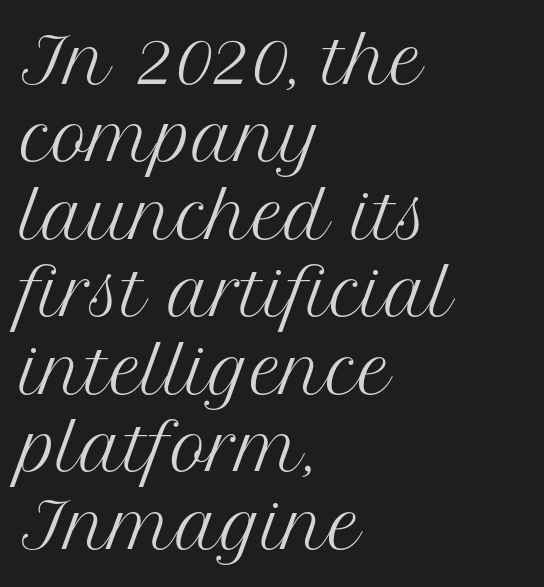
The typeface chosen for these lines features serifs. Honestly, the letter spacing is just normal — you wouldn't notice it. The paragraph shown leans on its left margin. The designer left line spacing at the default. Ink coverage per letter is moderate at most.
